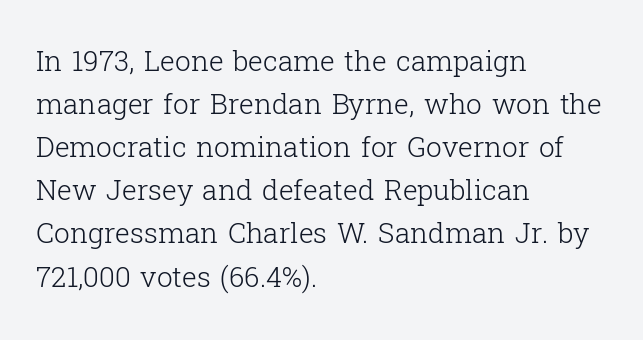
{"serif": "yes", "italic": "no", "bold": "no", "weight": "light", "width": "normal", "stroke_contrast": "low", "x_height": "medium", "monospaced": "no", "underline": "no", "align": "left", "line_spacing": "normal", "line_spacing_ratio": 1.54, "letter_spacing": "normal", "letter_spacing_em": 0.0, "glyph_px": 28}
